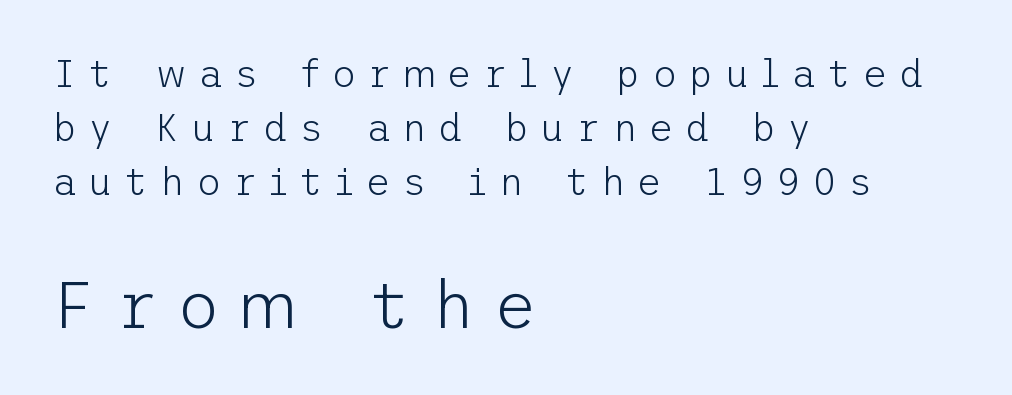
The image shows 66 px light sans-serif type, upright; set left-aligned, normal line spacing (1.42x), unusually wide letter spacing (+0.3 em), not underlined; the second (bottom) block is 1.74x larger; low stroke contrast and a medium x-height.
